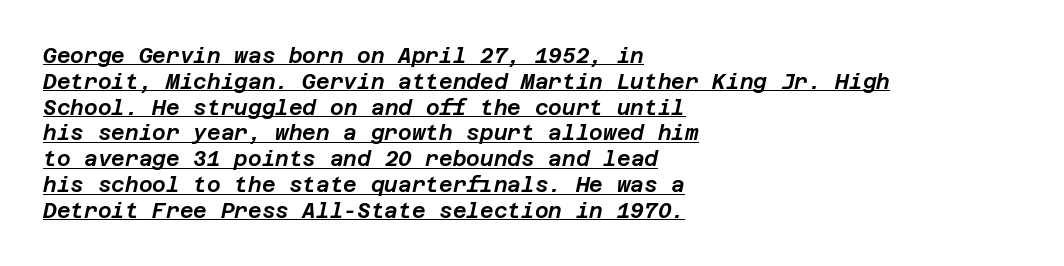
Tall strokes in this sample are angled rather than plumb. The typesetter has applied underlining to the passage shown. Is the letter spacing exaggerated? No — it looks like the ordinary default. A classic flush-left, rag-right setting is used for this passage.
